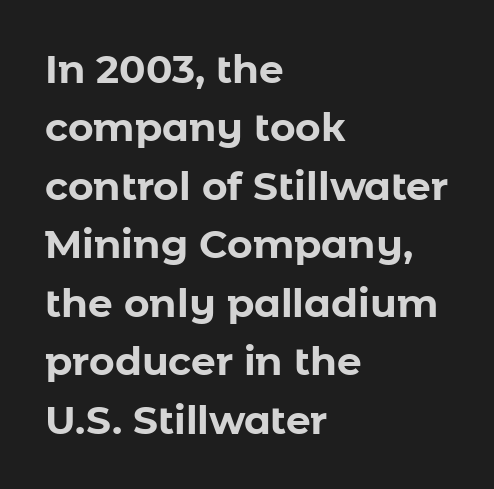
In terms of leading, this rendering sits right in the middle. The type sits square on the baseline with zero lean. A sans-serif font was chosen for this passage. Teacher's note: observe the even left margin — that is flush-left alignment. This sample uses plain, unmodified letter spacing. This sample has the flowing, uneven cadence of proportional lettering.
